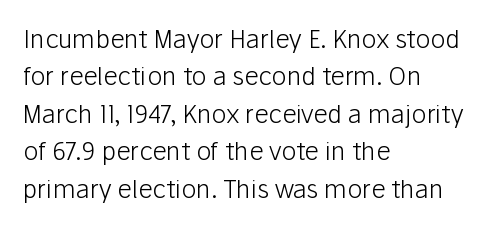
{"italic": "no", "bold": "no", "underline": "no", "align": "left", "line_spacing": "normal", "line_spacing_ratio": 1.5, "letter_spacing": "normal", "letter_spacing_em": 0.0, "glyph_px": 25}
